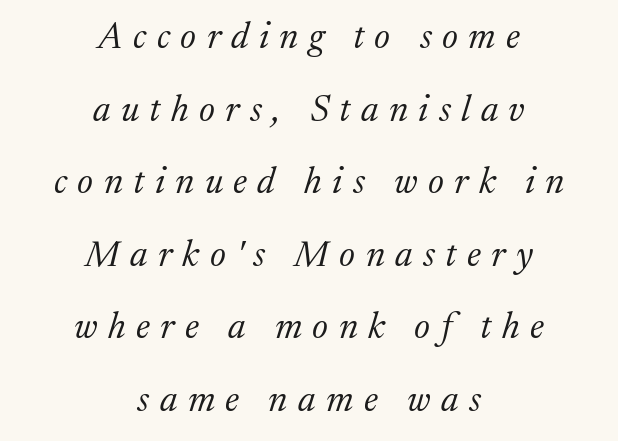
The image shows 37 px light serif type, italic (leaning right); set centered, loose line spacing (1.96x), unusually wide letter spacing (+0.28 em), not underlined; medium stroke contrast and a medium x-height.
